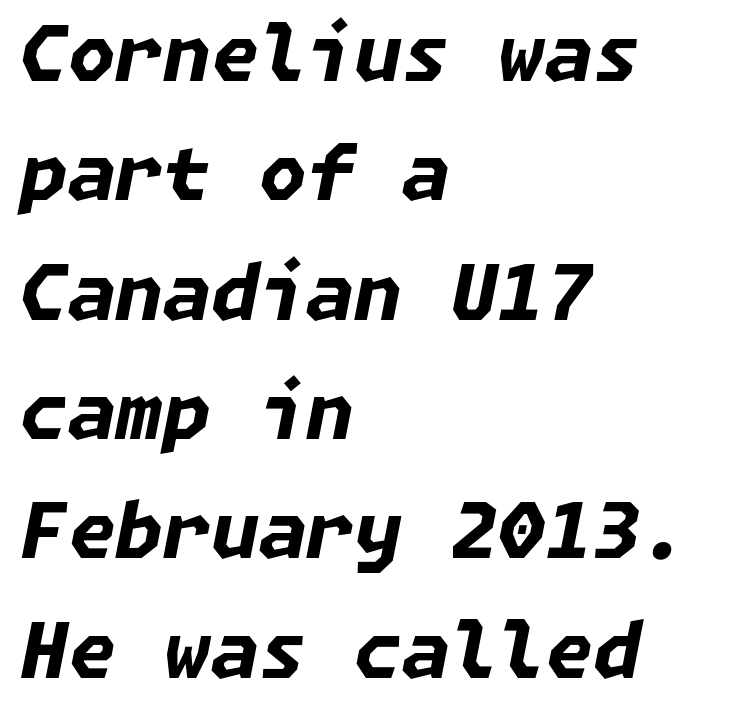
Q: Is the text bold? A: Yes.
Q: Is the text italic (slanted)? A: Yes, it leans right by about 11 degrees.
Q: Is the text underlined? A: No.
Q: How is the paragraph aligned? A: Left-aligned.
Q: Is the spacing between letters normal or unusually wide? A: Normal.
Q: Is the spacing between lines tight, normal or loose? A: Normal.
Q: Width (condensed, normal, or wide)? A: Normal.
Q: Stroke contrast? A: Low.
Q: x-height? A: Medium.
